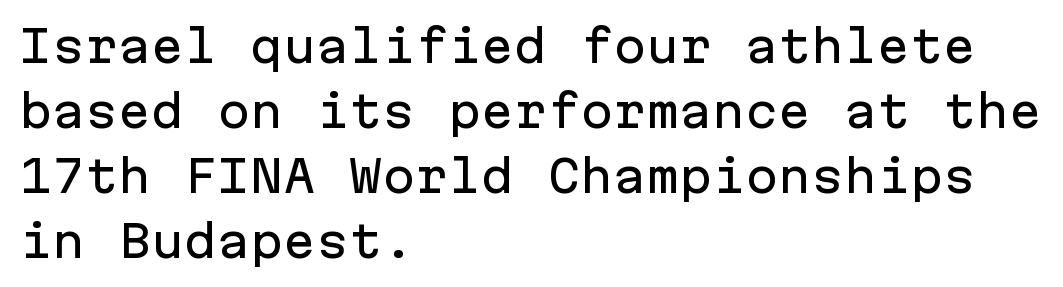
Letter spacing: default. The space between consecutive lines is moderate. The foot of each line stays bare and open. These lines are set flush left with a ragged right edge. Spacing verdict: monospaced, one width for all characters.
